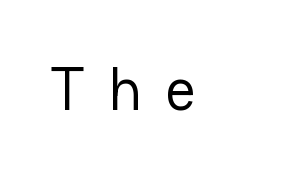
Q: Is the text bold? A: No.
Q: Is the text italic (slanted)? A: No, it is upright.
Q: Is the typeface a serif or a sans-serif typeface? A: Sans-serif.
Q: Is the text underlined? A: No.
Q: Is the spacing between letters normal or unusually wide? A: Unusually wide.
Q: Width (condensed, normal, or wide)? A: Normal.
Q: Stroke contrast? A: Low.
Q: x-height? A: Medium.
Q: Monospaced? A: No.
